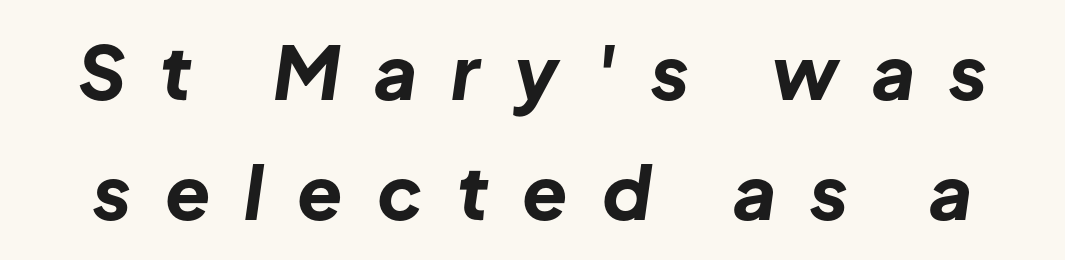
Q: Is the text bold? A: Yes.
Q: Is the text italic (slanted)? A: Yes, it leans right by about 8 degrees.
Q: Is the text underlined? A: No.
Q: Is the spacing between letters normal or unusually wide? A: Unusually wide.
Q: Is the spacing between lines tight, normal or loose? A: Normal.
Q: Width (condensed, normal, or wide)? A: Normal.
Q: Stroke contrast? A: Low.
Q: x-height? A: Medium.
Q: Monospaced? A: No.
